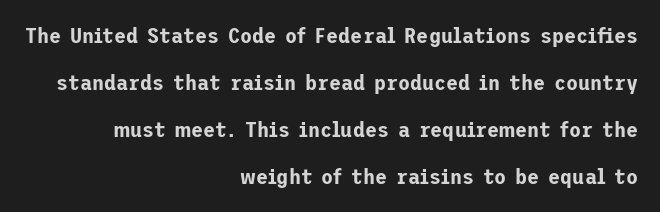
Q: Is the text italic (slanted)? A: No, it is upright.
Q: Is the text underlined? A: No.
Q: How is the paragraph aligned? A: Right-aligned.
Q: Is the spacing between letters normal or unusually wide? A: Normal.
Q: Is the spacing between lines tight, normal or loose? A: Loose.
